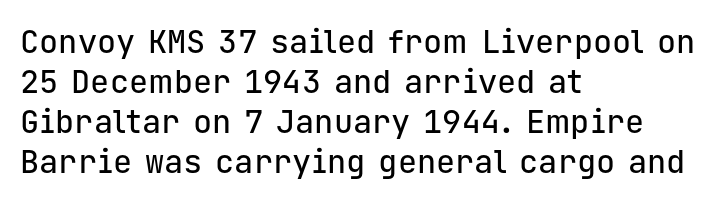
This is roman type, the default non-slanted kind. Leading matches the norm, producing a regular column. Here the designer chose a console-style face with uniform glyph widths. Plain, unruled lines of type. The letters sit at their default tracking, neither squeezed nor spread.
